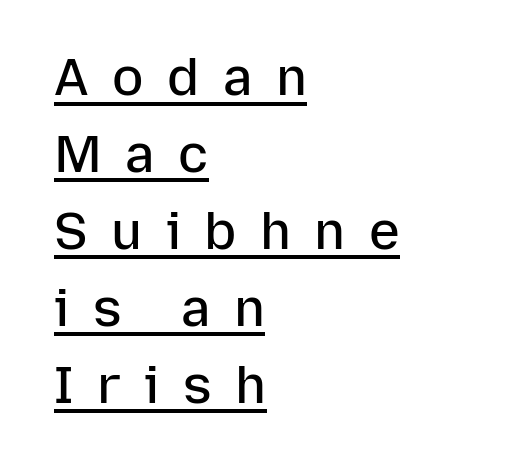
The image shows 52 px semibold sans-serif type, upright; set left-aligned, normal line spacing (1.48x), unusually wide letter spacing (+0.45 em), underlined; low stroke contrast and a medium x-height.
